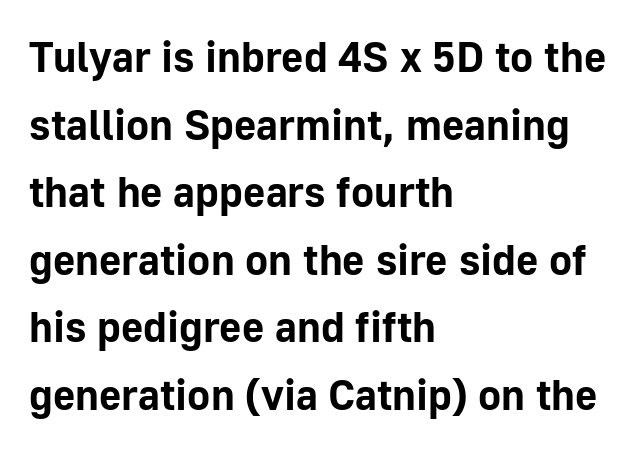
The image shows 43 px bold sans-serif type, upright; set left-aligned, normal line spacing (1.57x), normal letter spacing, not underlined; low stroke contrast and a medium x-height.
